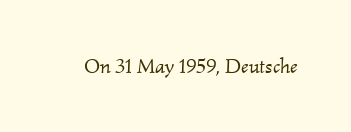
The image shows 21 px text type, italic (leaning right); set normal letter spacing, not underlined.
